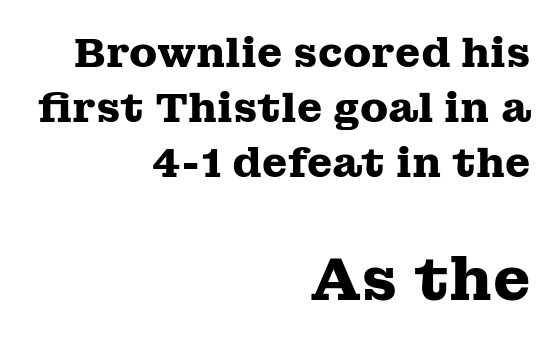
Q: Is the text bold? A: Yes.
Q: Is the text italic (slanted)? A: No, it is upright.
Q: Is the typeface a serif or a sans-serif typeface? A: Serif.
Q: Is the text underlined? A: No.
Q: How is the paragraph aligned? A: Right-aligned.
Q: Is the spacing between letters normal or unusually wide? A: Normal.
Q: Is the spacing between lines tight, normal or loose? A: Normal.
Q: Which block of text is set in a larger size, the first (top) or the second (bottom)? A: The second (bottom) one.
Q: Width (condensed, normal, or wide)? A: Wide.
Q: Stroke contrast? A: Medium.
Q: x-height? A: Medium.
Q: Monospaced? A: No.
